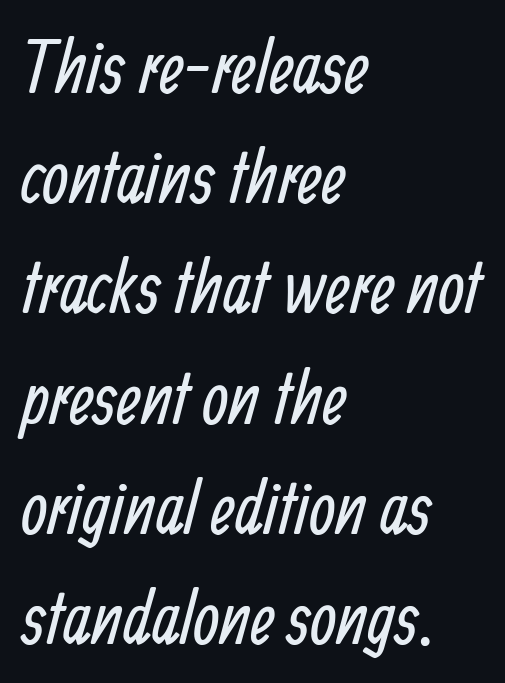
Q: Is the text bold? A: No.
Q: Is the typeface a serif or a sans-serif typeface? A: Sans-serif.
Q: Is the text underlined? A: No.
Q: How is the paragraph aligned? A: Left-aligned.
Q: Is the spacing between letters normal or unusually wide? A: Normal.
Q: Is the spacing between lines tight, normal or loose? A: Normal.
Q: Width (condensed, normal, or wide)? A: Condensed.
Q: Stroke contrast? A: Low.
Q: x-height? A: Medium.
Q: Monospaced? A: No.
